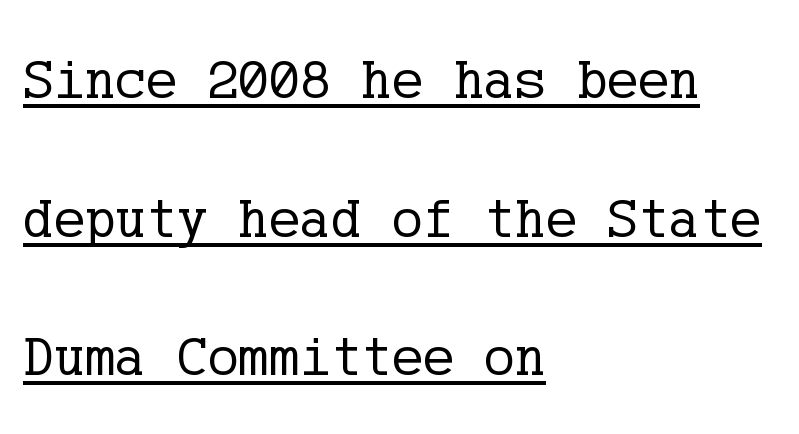
The image shows 58 px regular-weight serif type, upright; set left-aligned, loose line spacing (2.39x), normal letter spacing, underlined; low stroke contrast and a medium x-height.
